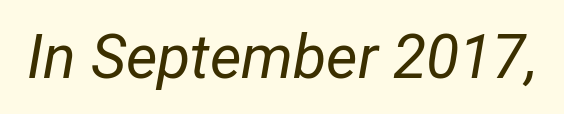
Q: Is the text bold? A: No.
Q: Is the text italic (slanted)? A: Yes, it leans right by about 12 degrees.
Q: Is the text underlined? A: No.
Q: Is the spacing between letters normal or unusually wide? A: Normal.
Q: Width (condensed, normal, or wide)? A: Condensed.
Q: Stroke contrast? A: Low.
Q: x-height? A: Medium.
Q: Monospaced? A: No.
